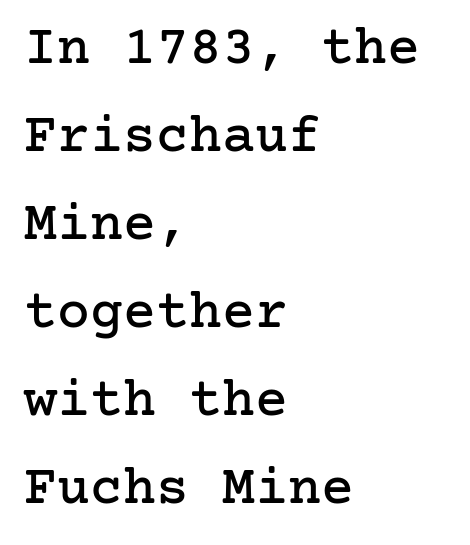
The image shows 55 px serif type, upright; set left-aligned, normal line spacing (1.6x), normal letter spacing, not underlined; low stroke contrast and a medium x-height.
